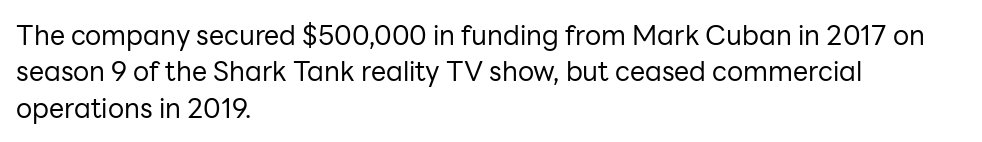
{"italic": "no", "bold": "no", "underline": "no", "align": "left", "line_spacing": "normal", "line_spacing_ratio": 1.35, "letter_spacing": "normal", "letter_spacing_em": 0.0, "glyph_px": 27}
